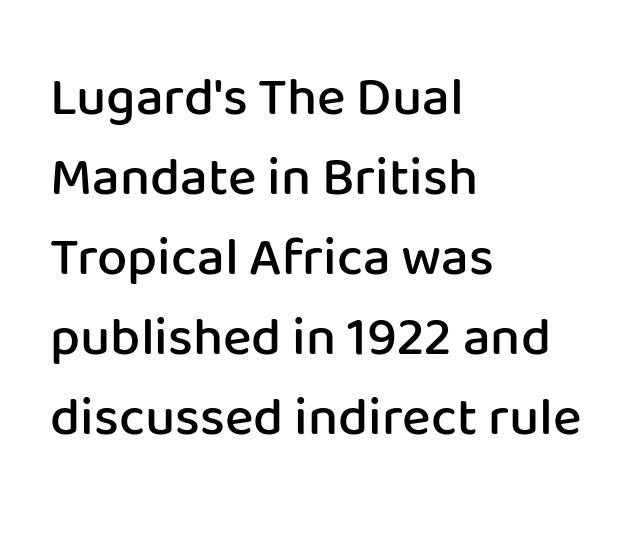
Compared with typical body copy, the letter spacing here is the same. These lines are rendered in a variable-pitch font. Each glyph is drawn with semibold strokes, heavier than normal yet not fully bold. Baseline-to-baseline distance is the conventional proportion of letter height.
